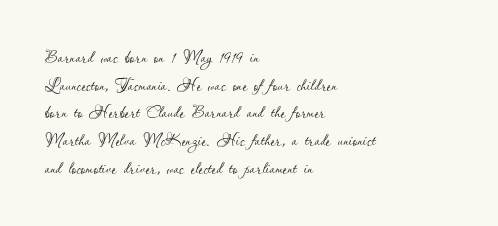
The image shows 22 px text type; set left-aligned, normal line spacing (1.26x), normal letter spacing, not underlined.
